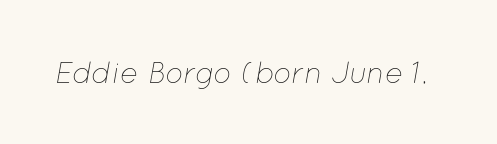
{"italic": "yes", "lean": "right", "slant_degrees": 12, "bold": "no", "weight": "thin", "width": "normal", "stroke_contrast": "low", "x_height": "medium", "monospaced": "no", "underline": "no", "letter_spacing": "normal", "letter_spacing_em": 0.0, "glyph_px": 30}
